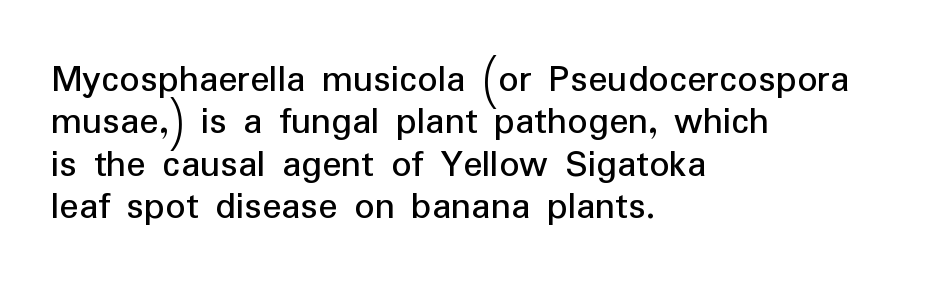
The image shows 40 px regular-weight sans-serif type, upright; set left-aligned, tight line spacing (1.06x), normal letter spacing, not underlined; low stroke contrast and a medium x-height.
